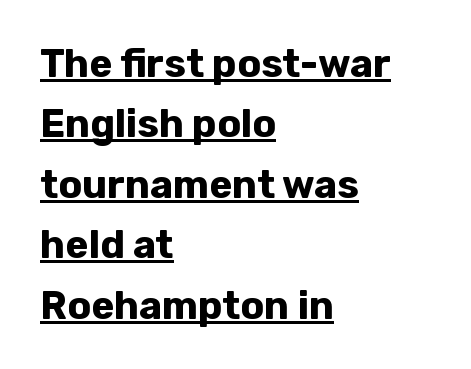
Chunky letters — that's bold for sure. You could not count columns in this text — the font is proportionally spaced. Glyph-to-glyph distance matches everyday printed text. Nope, not italic — everything's standing straight. This sample keeps an unexceptional amount of space between lines. Nothing sits at the stroke ends, so this counts as sans-serif.
